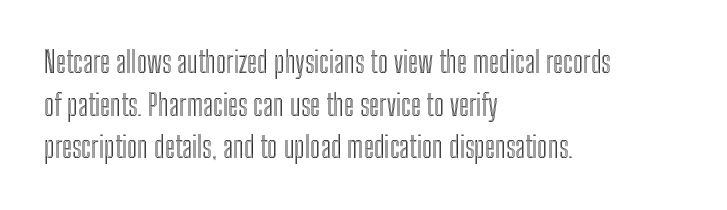
The image shows 29 px condensed type, upright; set left-aligned, normal line spacing (1.47x), normal letter spacing, not underlined; a medium x-height.
